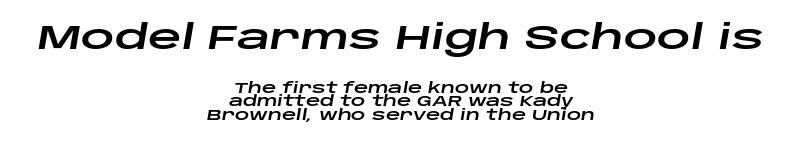
{"italic": "yes", "lean": "right", "slant_degrees": 10, "width": "wide", "stroke_contrast": "low", "x_height": "large", "monospaced": "no", "underline": "no", "align": "center", "line_spacing": "tight", "line_spacing_ratio": 0.98, "letter_spacing": "normal", "letter_spacing_em": 0.0, "larger_block": "first", "size_ratio": 2.36, "glyph_px": 33}
